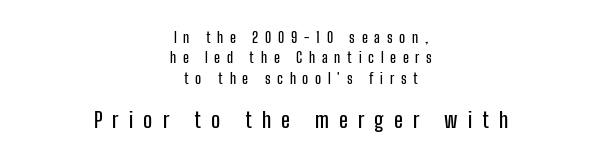
The image shows 21 px text type, upright; set centered, normal line spacing (1.46x), unusually wide letter spacing (+0.48 em), not underlined; the second (bottom) block is 1.5x larger.
